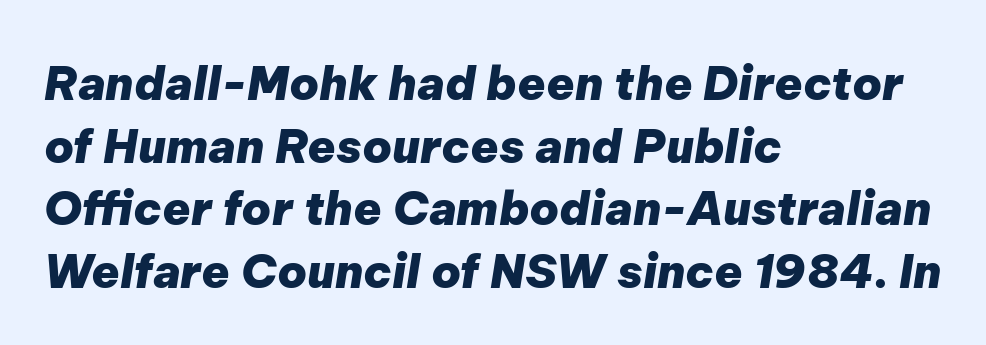
Q: Is the text bold? A: Yes.
Q: Is the text italic (slanted)? A: Yes, it leans right by about 9 degrees.
Q: Is the text underlined? A: No.
Q: How is the paragraph aligned? A: Left-aligned.
Q: Is the spacing between letters normal or unusually wide? A: Normal.
Q: Is the spacing between lines tight, normal or loose? A: Normal.
Q: Width (condensed, normal, or wide)? A: Normal.
Q: Stroke contrast? A: Low.
Q: x-height? A: Medium.
Q: Monospaced? A: No.
